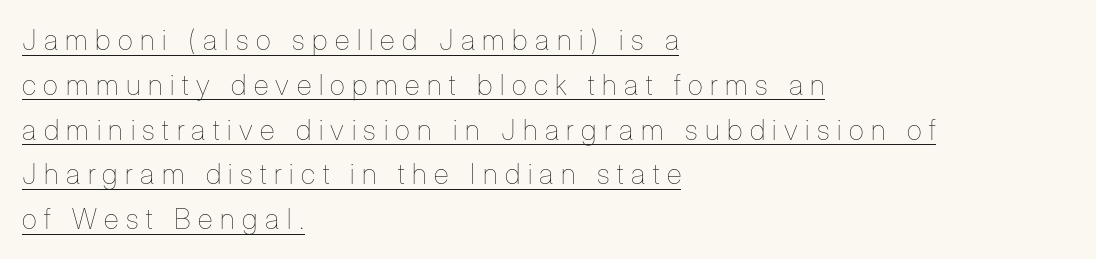
Spacing verdict: proportional, widths tailored to each character. Students, observe the line beneath the letters — that is underlining. Horizontal alignment here is leftward, the default for most running prose. Stems here are at most as thick as an everyday book face.
